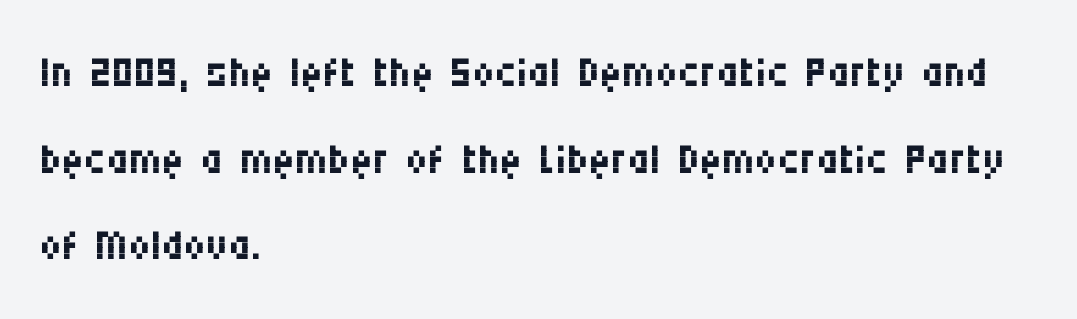
The image shows 61 px regular-weight, condensed sans-serif type, upright; set left-aligned, normal line spacing (1.42x), normal letter spacing, not underlined; medium stroke contrast and a large x-height.
